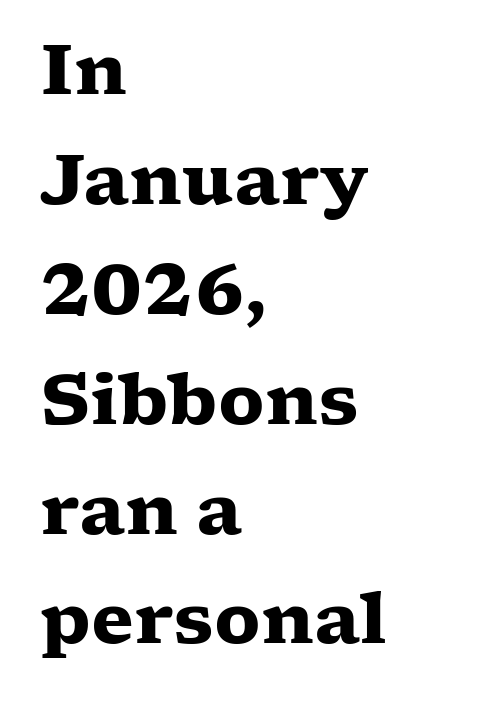
Each glyph is drawn with heavy, bold strokes. The lines are quadded left. Italic? Not at all — the glyphs are vertical. Here the designer chose a conventional face with non-uniform glyph widths. Spacing between characters is what you'd get straight out of the box. Compared with typical paragraphs, the rows here are spaced about the same.
